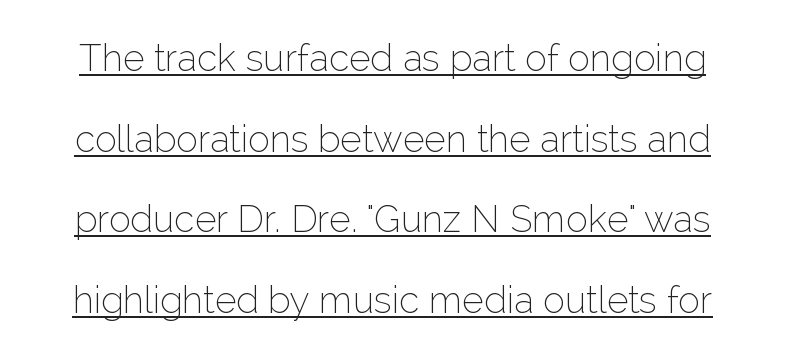
{"serif": "no", "italic": "no", "bold": "no", "weight": "thin", "width": "normal", "stroke_contrast": "low", "x_height": "medium", "monospaced": "no", "underline": "yes", "line_spacing": "loose", "line_spacing_ratio": 2.18, "letter_spacing": "normal", "letter_spacing_em": 0.0, "glyph_px": 37}
